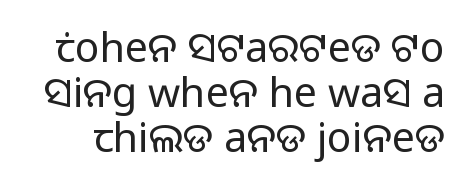
The image shows 41 px light sans-serif type, upright; set tight line spacing (1.1x), normal letter spacing, not underlined; low stroke contrast and a medium x-height.
